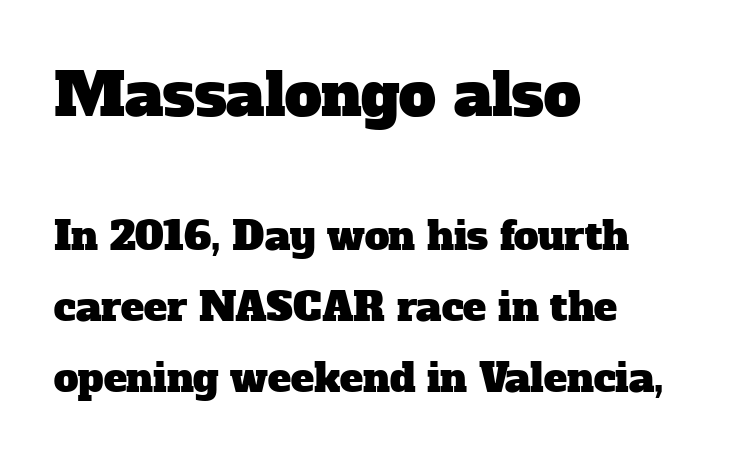
Typeset ragged right — the left edge is the straight one. The initial chunk of copy outweighs the following chunk in type size. Classification — serif. Only glyphs here, with clear space below each row. Varying glyph widths throughout — classic text-font behaviour. Spacing between characters is what you'd get straight out of the box.
